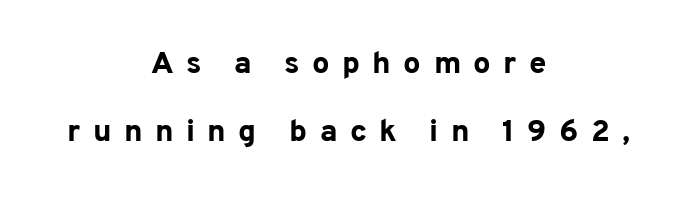
The text block is weighted toward neither margin, spreading evenly from the middle. Compared with typical paragraphs, the rows here are farther apart. The font is running at its bold setting. The tracking jumps out immediately: characters are airy and widely separated. Vertical strokes here are truly vertical. Here the designer chose a conventional face with non-uniform glyph widths.
